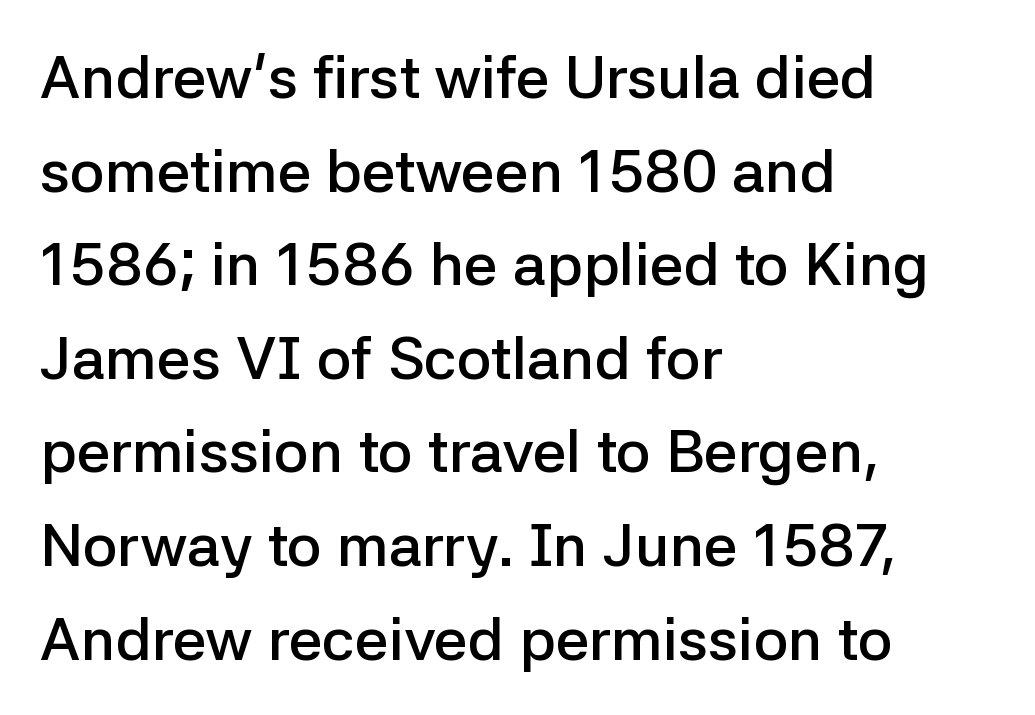
{"serif": "no", "italic": "no", "bold": "semi", "weight": "semibold", "width": "normal", "stroke_contrast": "low", "x_height": "medium", "monospaced": "no", "underline": "no", "align": "left", "line_spacing": "normal", "line_spacing_ratio": 1.56, "letter_spacing": "normal", "letter_spacing_em": 0.0, "glyph_px": 60}
